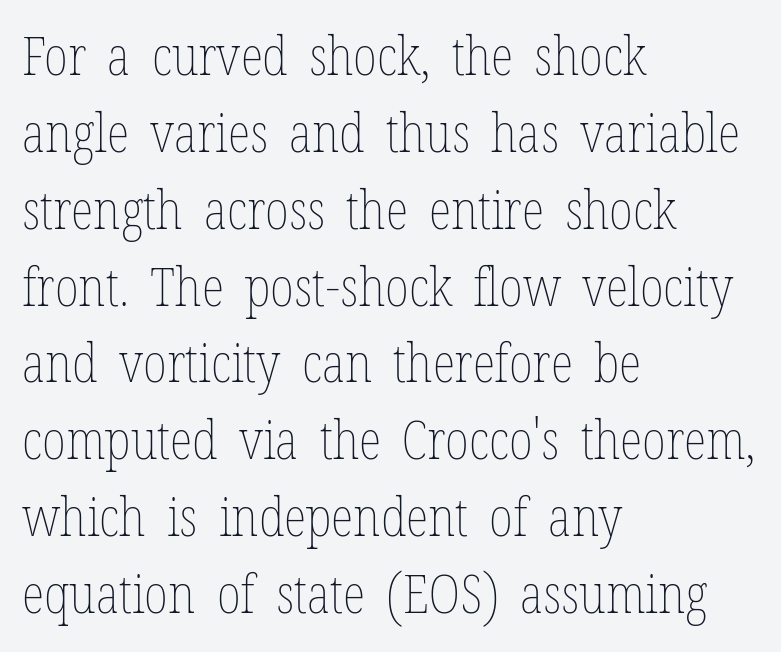
{"italic": "no", "bold": "no", "weight": "thin", "width": "condensed", "stroke_contrast": "low", "x_height": "medium", "monospaced": "no", "underline": "no", "align": "left", "line_spacing": "normal", "line_spacing_ratio": 1.45, "letter_spacing": "normal", "letter_spacing_em": 0.0, "glyph_px": 53}
